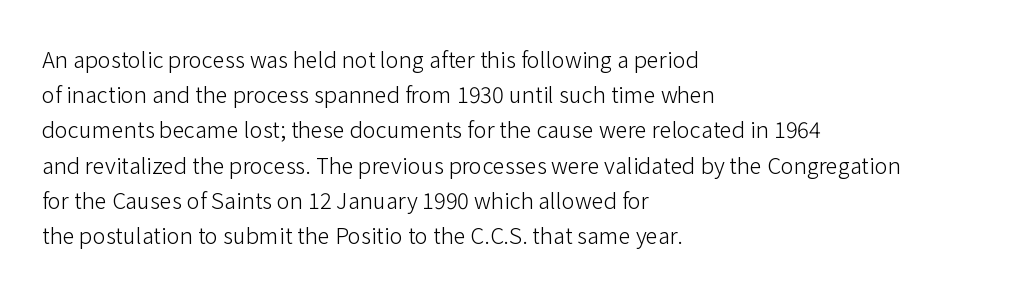
{"italic": "no", "bold": "no", "underline": "no", "align": "left", "line_spacing": "normal", "line_spacing_ratio": 1.6, "letter_spacing": "normal", "letter_spacing_em": 0.0, "glyph_px": 22}
